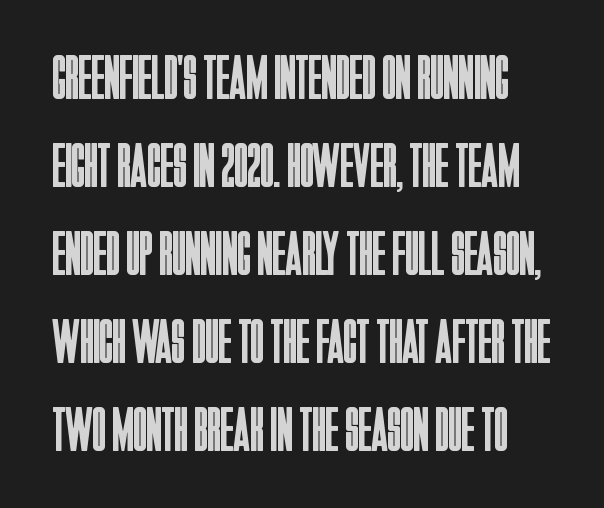
{"serif": "no", "italic": "no", "bold": "no", "weight": "regular", "width": "condensed", "stroke_contrast": "low", "x_height": "large", "monospaced": "no", "underline": "no", "line_spacing": "normal", "line_spacing_ratio": 1.42, "letter_spacing": "normal", "letter_spacing_em": 0.0, "glyph_px": 62}
